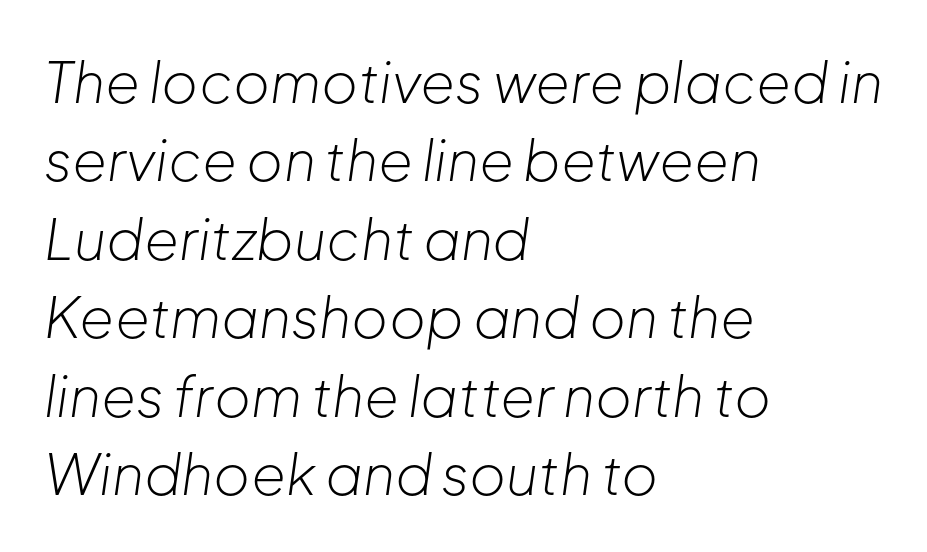
{"italic": "yes", "lean": "right", "slant_degrees": 8, "bold": "no", "weight": "light", "width": "normal", "stroke_contrast": "low", "x_height": "medium", "monospaced": "no", "underline": "no", "align": "left", "line_spacing": "normal", "line_spacing_ratio": 1.4, "letter_spacing": "normal", "letter_spacing_em": 0.0, "glyph_px": 56}
